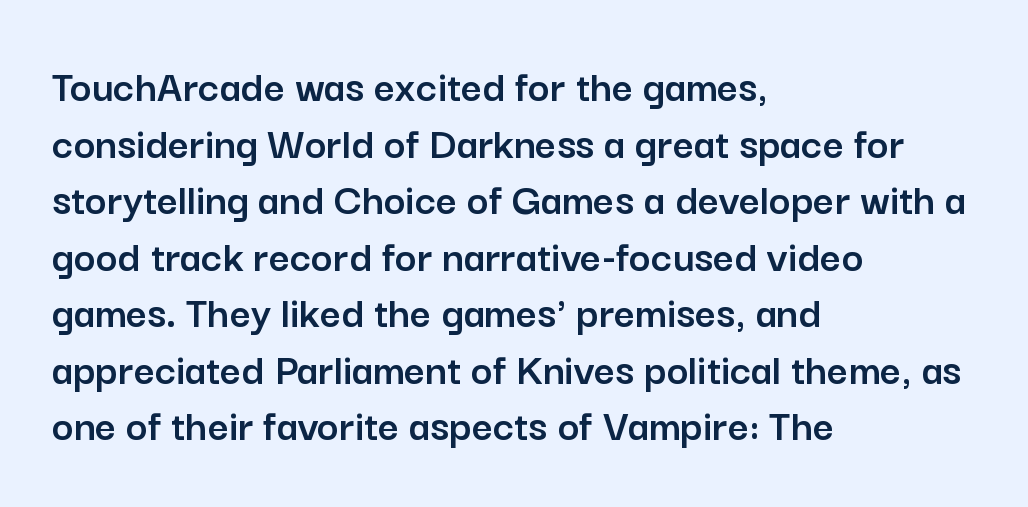
The image shows 46 px sans-serif type, upright; set left-aligned, line spacing 1.23x, normal letter spacing, not underlined; low stroke contrast and a medium x-height.
